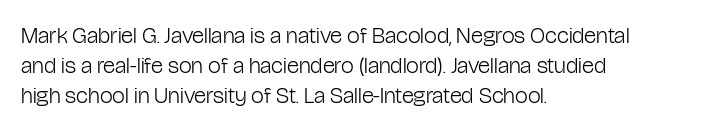
The lines are quadded left. The font sits on the lighter half of the weight spectrum, regular included. Tracking here is standard; glyphs follow each other at the usual distance. Italic? Not at all — the glyphs are vertical. Rule under the text: the space is simply empty.
